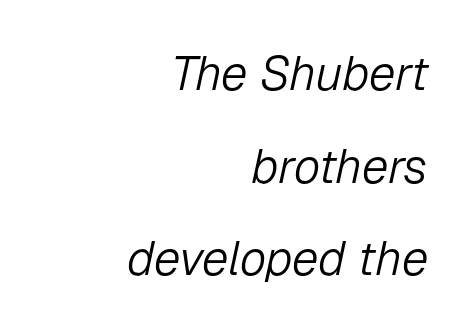
Q: Is the text bold? A: No.
Q: Is the text italic (slanted)? A: Yes, it leans right by about 12 degrees.
Q: Is the text underlined? A: No.
Q: How is the paragraph aligned? A: Right-aligned.
Q: Is the spacing between letters normal or unusually wide? A: Normal.
Q: Is the spacing between lines tight, normal or loose? A: Loose.
Q: Width (condensed, normal, or wide)? A: Normal.
Q: Stroke contrast? A: Low.
Q: x-height? A: Medium.
Q: Monospaced? A: No.
